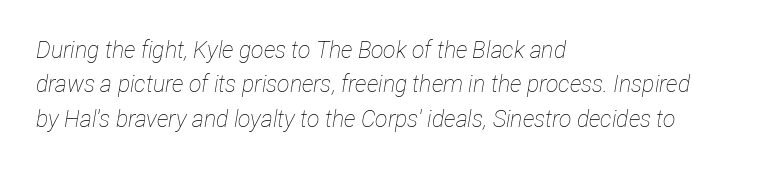
This sample keeps an unexceptional amount of space between lines. The passage shown is not bold in any degree. If you drew a ruler down the left edge, every line would touch it. Glance below the letters and you will spot only blank space.
